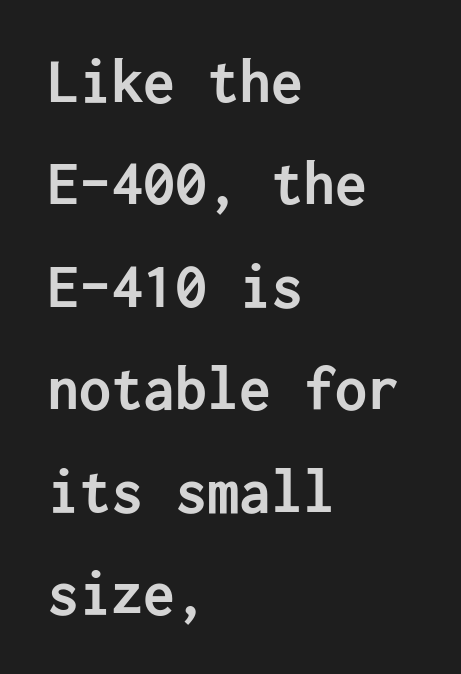
Q: Is the text bold? A: Yes.
Q: Is the text italic (slanted)? A: No, it is upright.
Q: Is the typeface a serif or a sans-serif typeface? A: Sans-serif.
Q: Is the text underlined? A: No.
Q: How is the paragraph aligned? A: Left-aligned.
Q: Is the spacing between letters normal or unusually wide? A: Normal.
Q: Is the spacing between lines tight, normal or loose? A: Normal.
Q: Width (condensed, normal, or wide)? A: Normal.
Q: Stroke contrast? A: Low.
Q: x-height? A: Medium.
